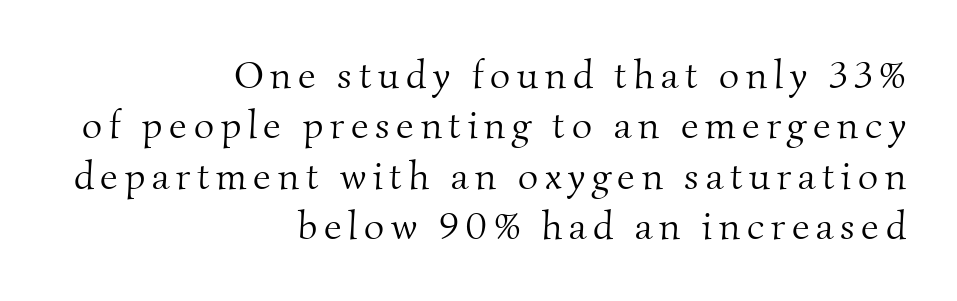
The passage shown is typeset with a serif family. Note the varied advance widths — an 'i' is clearly narrower than an 'm'. The passage is arranged like a letterhead date or caption credit — flush right. The characters are drawn with everyday or finer stroke widths. Check the space under the baseline: it is left empty.
